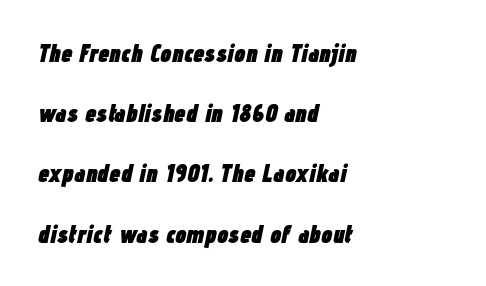
The image shows 25 px bold type, italic (leaning right); set left-aligned, loose line spacing (2.41x), normal letter spacing, not underlined.
